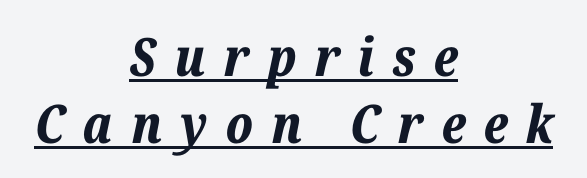
Q: Is the text bold? A: Yes.
Q: Is the text italic (slanted)? A: Yes, it leans right by about 12 degrees.
Q: Is the text underlined? A: Yes.
Q: How is the paragraph aligned? A: Centered.
Q: Is the spacing between letters normal or unusually wide? A: Unusually wide.
Q: Is the spacing between lines tight, normal or loose? A: Normal.
Q: Width (condensed, normal, or wide)? A: Normal.
Q: Stroke contrast? A: Low.
Q: x-height? A: Medium.
Q: Monospaced? A: No.
